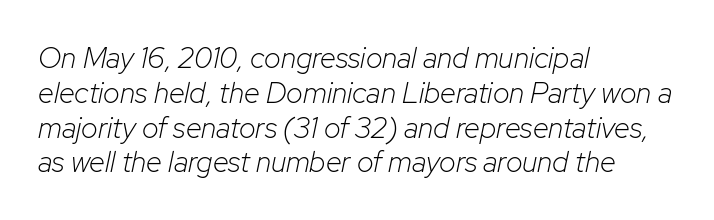
{"italic": "yes", "lean": "right", "slant_degrees": 12, "bold": "no", "weight": "light", "width": "normal", "stroke_contrast": "low", "x_height": "medium", "monospaced": "no", "underline": "no", "align": "left", "line_spacing_ratio": 1.2, "letter_spacing": "normal", "letter_spacing_em": 0.0, "glyph_px": 29}
